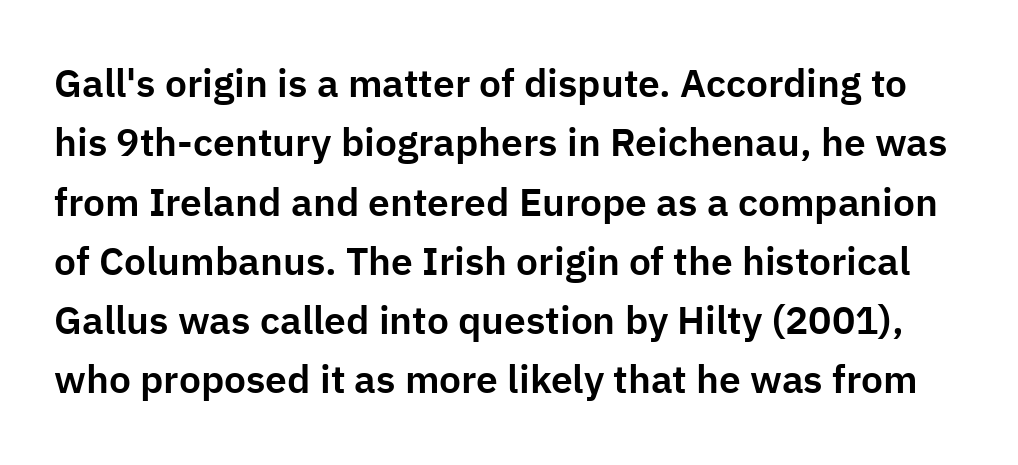
Q: Is the text italic (slanted)? A: No, it is upright.
Q: Is the typeface a serif or a sans-serif typeface? A: Sans-serif.
Q: Is the text underlined? A: No.
Q: Is the spacing between letters normal or unusually wide? A: Normal.
Q: Is the spacing between lines tight, normal or loose? A: Normal.
Q: Width (condensed, normal, or wide)? A: Normal.
Q: Stroke contrast? A: Low.
Q: x-height? A: Medium.
Q: Monospaced? A: No.
